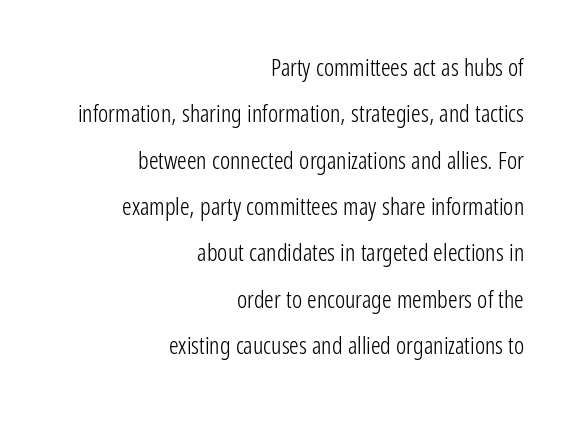
Q: Is the text bold? A: No.
Q: Is the text italic (slanted)? A: No, it is upright.
Q: Is the text underlined? A: No.
Q: How is the paragraph aligned? A: Right-aligned.
Q: Is the spacing between letters normal or unusually wide? A: Normal.
Q: Is the spacing between lines tight, normal or loose? A: Loose.
